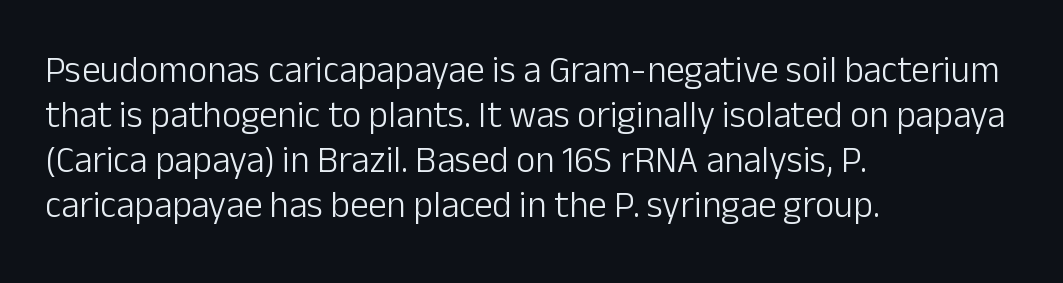
Regarding serifs, this sample does without them. The strokes carry an ordinary text weight at most. Each letter keeps its own natural width here, so spacing adapts to shape. Posture: upright roman. Tracking here is standard; glyphs follow each other at the usual distance.
